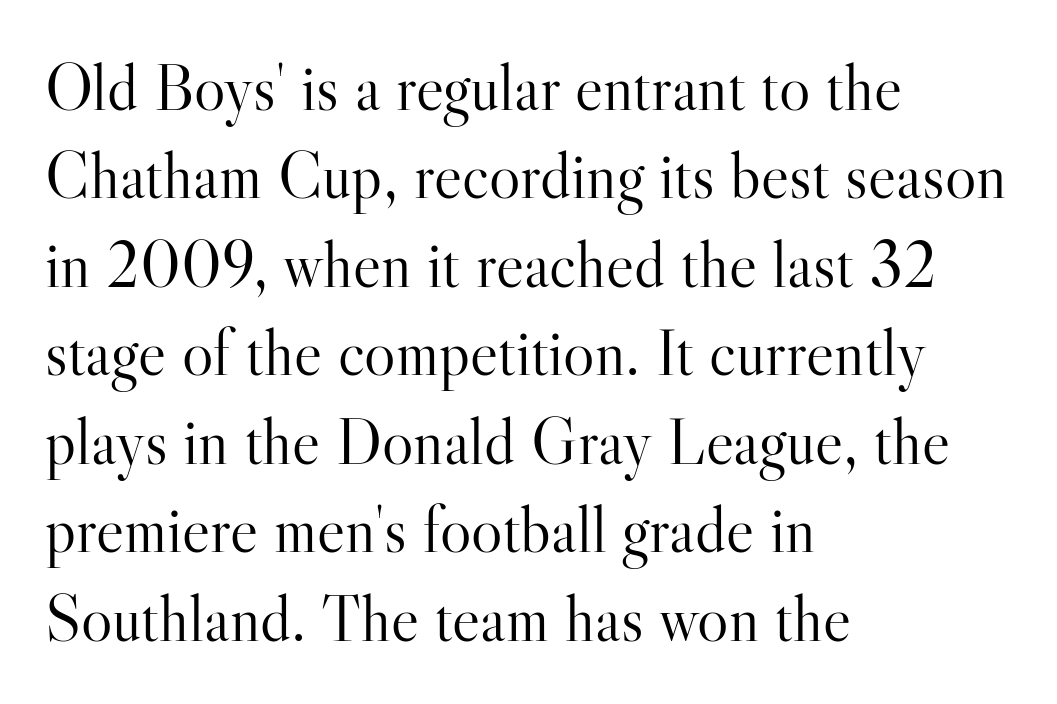
{"serif": "yes", "italic": "no", "bold": "no", "weight": "light", "width": "normal", "stroke_contrast": "high", "x_height": "small", "monospaced": "no", "underline": "no", "align": "left", "line_spacing": "normal", "line_spacing_ratio": 1.34, "letter_spacing": "normal", "letter_spacing_em": 0.0, "glyph_px": 66}
